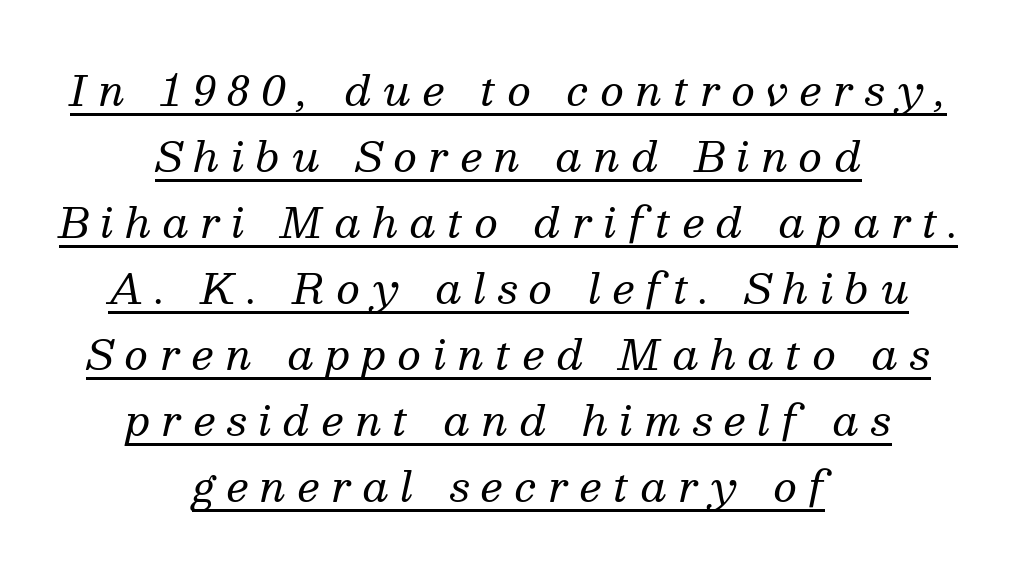
If you drew a line through each stem, it would be angled. The weight tops out at a normal text grade. The designer left line spacing at the default. The type is letterspaced generously, with wide tracking.
